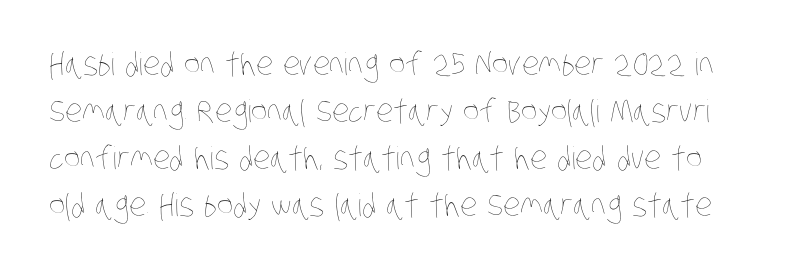
The image shows 31 px thin, condensed type; set normal line spacing (1.52x), normal letter spacing, not underlined; low stroke contrast and a large x-height.
